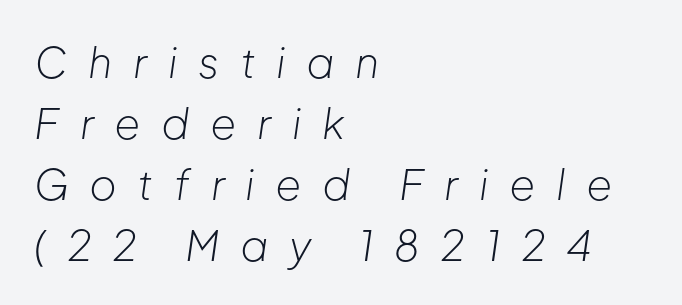
Q: Is the text bold? A: No.
Q: Is the text italic (slanted)? A: Yes, it leans right by about 8 degrees.
Q: Is the text underlined? A: No.
Q: How is the paragraph aligned? A: Left-aligned.
Q: Is the spacing between letters normal or unusually wide? A: Unusually wide.
Q: Is the spacing between lines tight, normal or loose? A: Normal.
Q: Width (condensed, normal, or wide)? A: Normal.
Q: Stroke contrast? A: Low.
Q: x-height? A: Medium.
Q: Monospaced? A: No.
